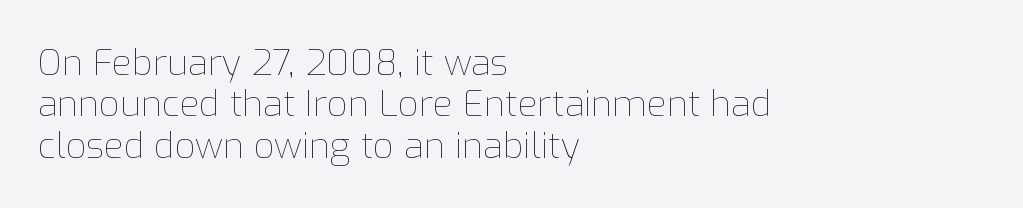
The letters look calm and open, with moderate or lighter stems. No word sits above an underline. The lines in this sample share a left origin and differ only in where they stop. Note the varied advance widths — an 'i' is clearly narrower than an 'm'. Students, note that the glyphs here touch the page at normal intervals. Cramped leading.
